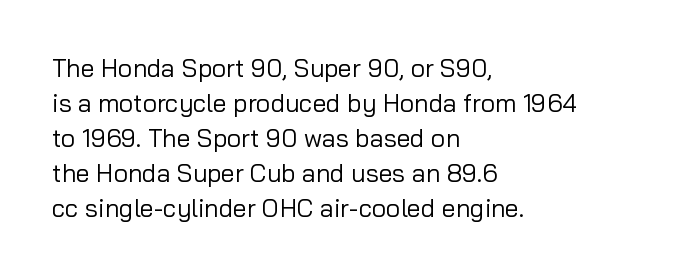
{"italic": "no", "bold": "no", "underline": "no", "align": "left", "line_spacing": "normal", "line_spacing_ratio": 1.4, "letter_spacing": "normal", "letter_spacing_em": 0.0, "glyph_px": 25}
